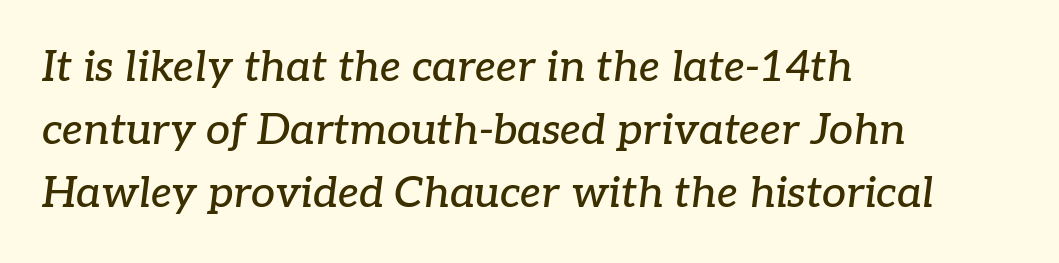
Q: Is the text italic (slanted)? A: Yes, it leans right by about 7 degrees.
Q: Is the typeface a serif or a sans-serif typeface? A: Serif.
Q: Is the text underlined? A: No.
Q: How is the paragraph aligned? A: Left-aligned.
Q: Is the spacing between letters normal or unusually wide? A: Normal.
Q: Is the spacing between lines tight, normal or loose? A: Normal.
Q: Width (condensed, normal, or wide)? A: Normal.
Q: Stroke contrast? A: Low.
Q: x-height? A: Medium.
Q: Monospaced? A: No.
